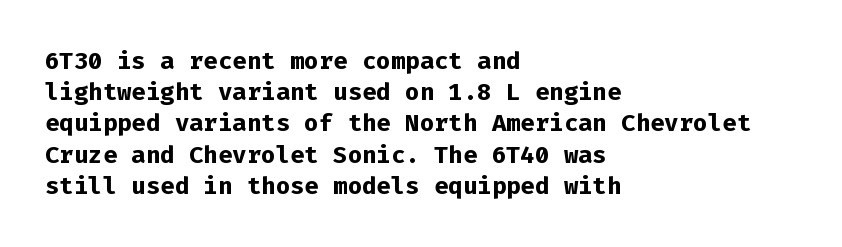
The image shows 24 px bold type, upright; set left-aligned, normal line spacing (1.3x), normal letter spacing, not underlined.
